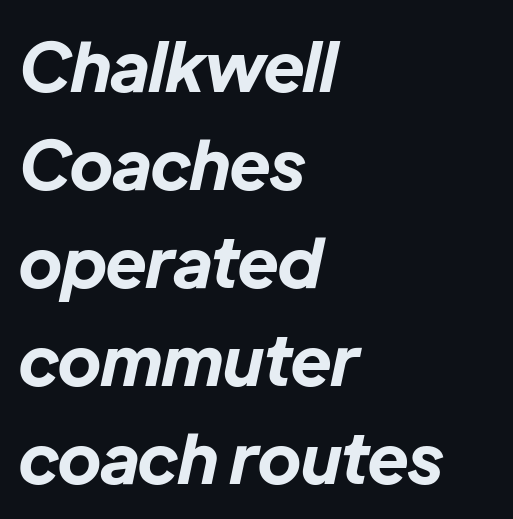
Q: Is the text bold? A: Yes.
Q: Is the text italic (slanted)? A: Yes, it leans right by about 12 degrees.
Q: Is the text underlined? A: No.
Q: How is the paragraph aligned? A: Left-aligned.
Q: Is the spacing between letters normal or unusually wide? A: Normal.
Q: Is the spacing between lines tight, normal or loose? A: Normal.
Q: Width (condensed, normal, or wide)? A: Normal.
Q: Stroke contrast? A: Low.
Q: x-height? A: Medium.
Q: Monospaced? A: No.
